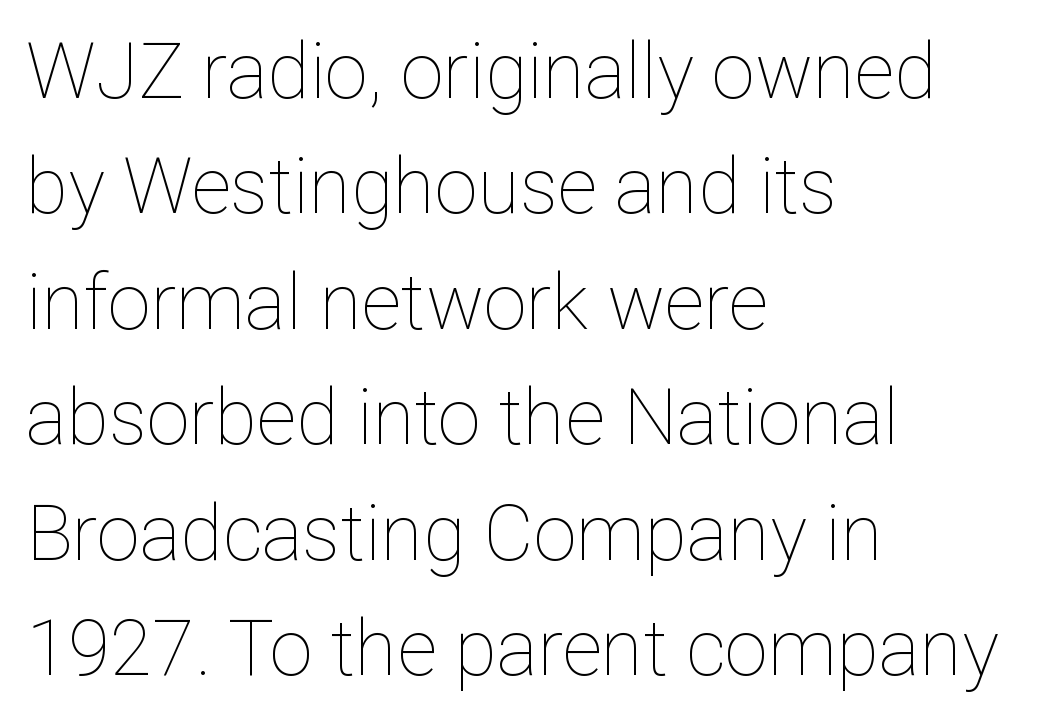
{"italic": "no", "bold": "no", "weight": "thin", "width": "normal", "stroke_contrast": "low", "x_height": "medium", "monospaced": "no", "underline": "no", "align": "left", "line_spacing": "normal", "line_spacing_ratio": 1.5, "letter_spacing": "normal", "letter_spacing_em": 0.0, "glyph_px": 77}
